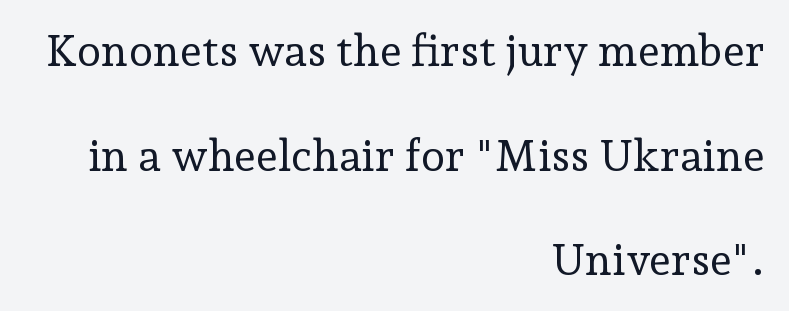
{"serif": "yes", "italic": "no", "bold": "no", "weight": "regular", "width": "normal", "stroke_contrast": "low", "x_height": "medium", "monospaced": "no", "underline": "no", "align": "right", "line_spacing": "loose", "line_spacing_ratio": 2.38, "letter_spacing": "normal", "letter_spacing_em": 0.0, "glyph_px": 44}
